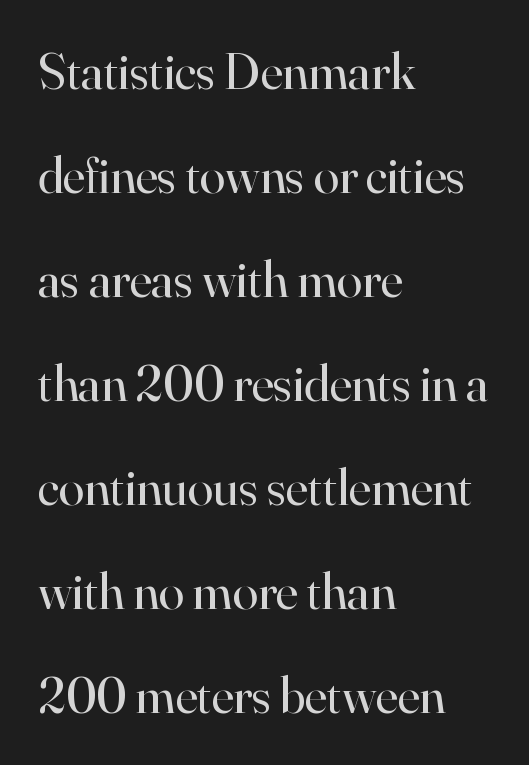
The strip under each line holds only bare page. Quick note: not italic, upright. Do the characters align in a grid? No, the font is proportional. Heft: none added — not bold. Vertically, the passage feels expansive, rows floating well apart. Here the glyphs are tracked normally, forming tight word shapes.
